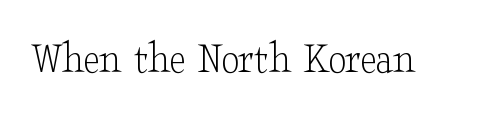
{"serif": "yes", "italic": "no", "bold": "no", "weight": "light", "width": "wide", "stroke_contrast": "low", "x_height": "small", "monospaced": "no", "underline": "no", "letter_spacing": "normal", "letter_spacing_em": 0.0, "glyph_px": 46}
